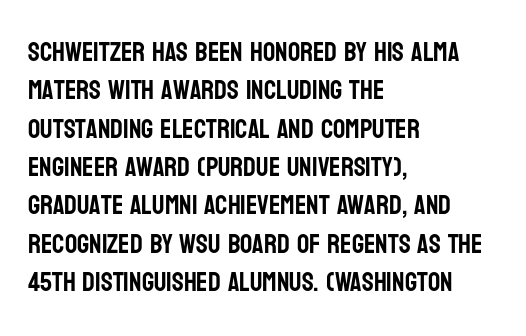
The image shows 27 px text type, upright; set left-aligned, normal line spacing (1.42x), normal letter spacing, not underlined.
